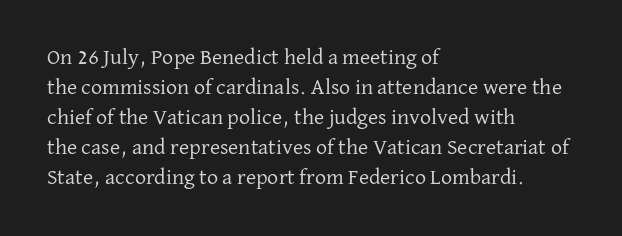
{"italic": "no", "bold": "no", "underline": "no", "align": "left", "line_spacing": "normal", "line_spacing_ratio": 1.36, "letter_spacing": "normal", "letter_spacing_em": 0.0, "glyph_px": 22}
